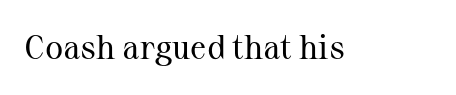
{"serif": "yes", "italic": "no", "bold": "no", "weight": "regular", "width": "normal", "stroke_contrast": "medium", "x_height": "medium", "monospaced": "no", "underline": "no", "letter_spacing": "normal", "letter_spacing_em": 0.0, "glyph_px": 34}
